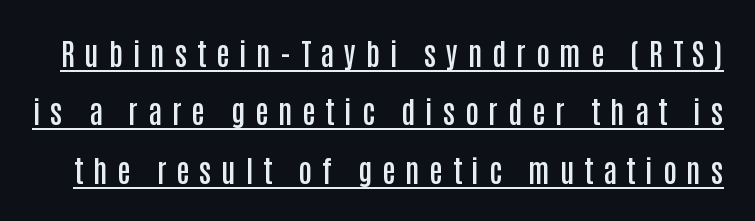
{"serif": "no", "italic": "no", "bold": "semi", "weight": "semibold", "width": "condensed", "stroke_contrast": "low", "x_height": "large", "monospaced": "no", "underline": "yes", "line_spacing": "loose", "line_spacing_ratio": 1.95, "letter_spacing": "wide", "letter_spacing_em": 0.33, "glyph_px": 30}
